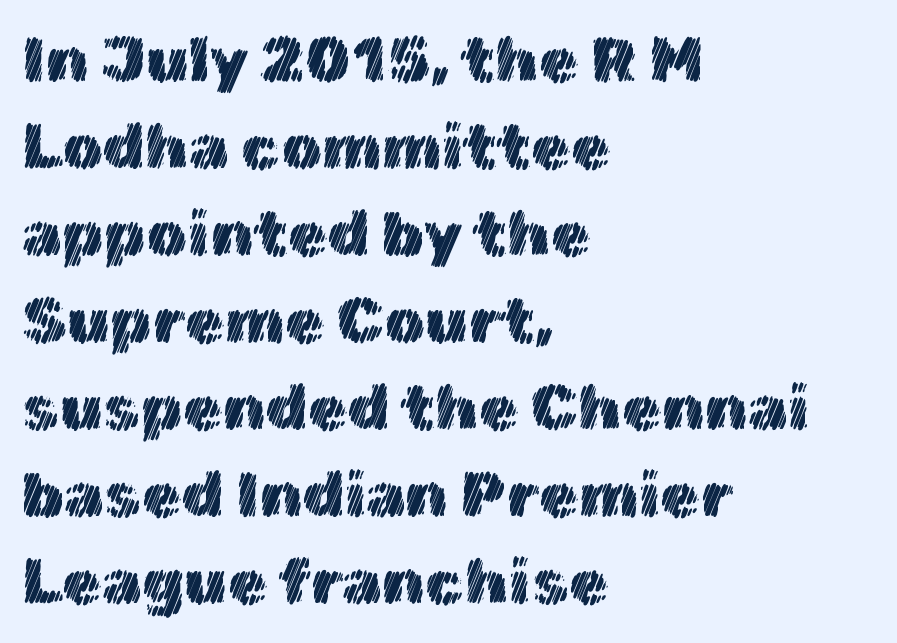
The image shows 64 px text type, upright; set left-aligned, normal line spacing (1.36x), normal letter spacing, not underlined; a medium x-height.
